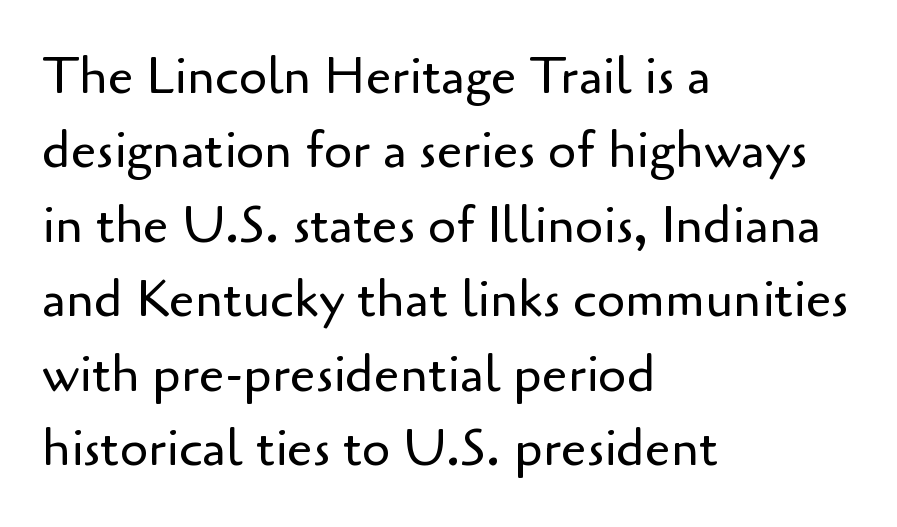
The image shows 51 px regular-weight sans-serif type, upright; set left-aligned, normal line spacing (1.46x), normal letter spacing, not underlined; low stroke contrast and a small x-height.
